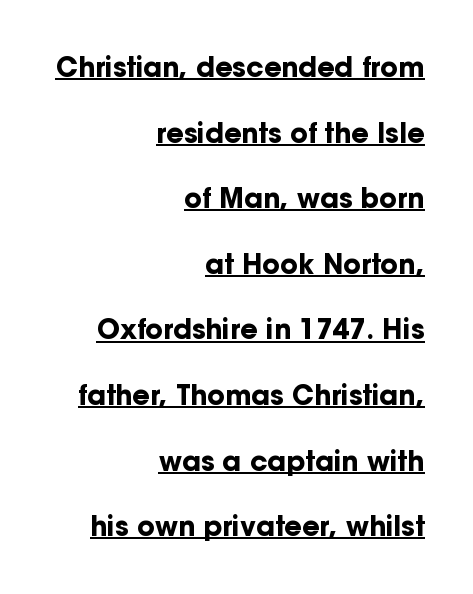
Is there much room between lines? Yes — plenty of vertical air separates them. Does the copy run flush right? Yes — the right margin is perfectly even. The axis of the letterforms is exactly vertical. The typesetting leans heavy: a genuine bold.
